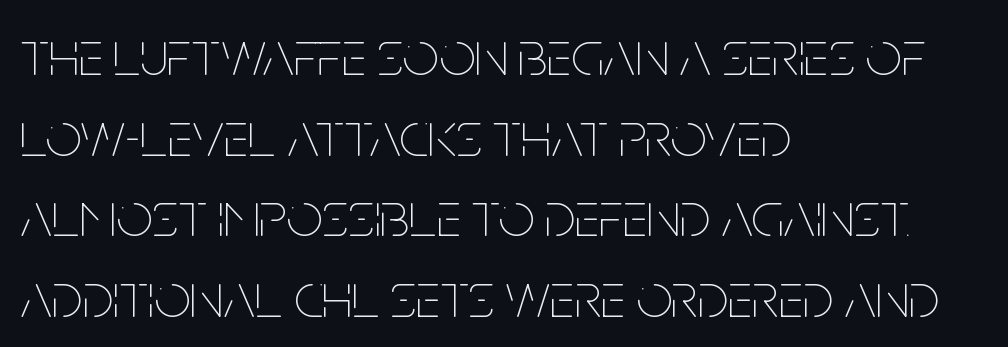
The typeface has the unassuming heft of standard copy or less. Students, observe: this is what conventionally led text looks like. The letters stand upright; this is a roman face. These lines stack with their left ends in a neat column.
